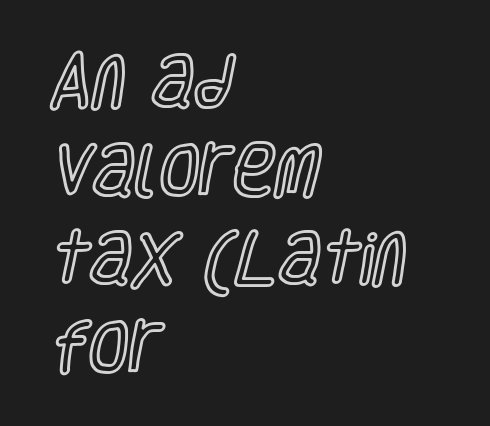
The image shows 58 px condensed type; set left-aligned, normal line spacing (1.53x), normal letter spacing, not underlined; a large x-height.
